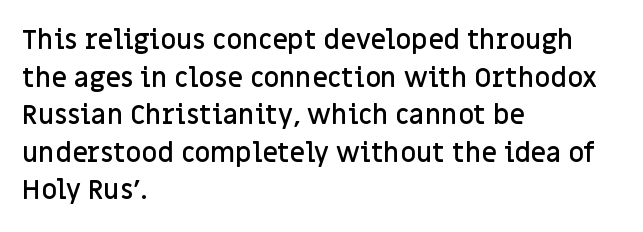
Q: Is the text bold? A: Semi-bold.
Q: Is the text italic (slanted)? A: No, it is upright.
Q: Is the text underlined? A: No.
Q: How is the paragraph aligned? A: Left-aligned.
Q: Is the spacing between letters normal or unusually wide? A: Normal.
Q: Is the spacing between lines tight, normal or loose? A: Normal.
